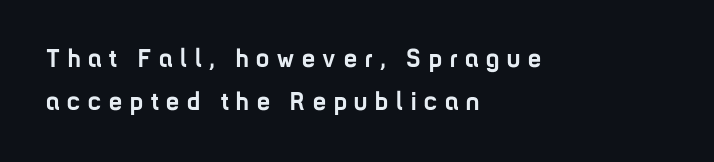
Horizontal bands of white between lines are of average thickness. The rendering uses a bold face; every stroke is thick and dark. Line starts are locked; line ends wander. Upright lettering throughout. Honestly, the letter spacing is so wide it's the main thing you notice. The area under the type is left untouched.
